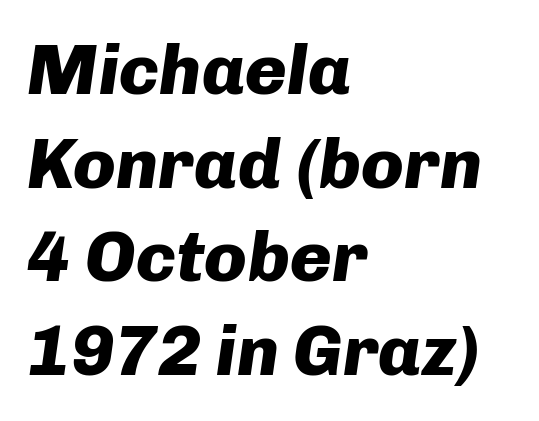
Q: Is the text bold? A: Yes.
Q: Is the text italic (slanted)? A: Yes, it leans right by about 8 degrees.
Q: Is the text underlined? A: No.
Q: How is the paragraph aligned? A: Left-aligned.
Q: Is the spacing between letters normal or unusually wide? A: Normal.
Q: Is the spacing between lines tight, normal or loose? A: Normal.
Q: Width (condensed, normal, or wide)? A: Normal.
Q: Stroke contrast? A: Low.
Q: x-height? A: Medium.
Q: Monospaced? A: No.
